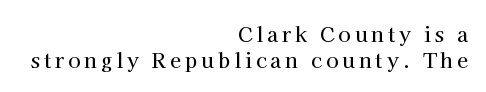
The image shows 20 px text type, upright; set right-aligned, normal line spacing (1.29x), unusually wide letter spacing (+0.2 em), not underlined.
